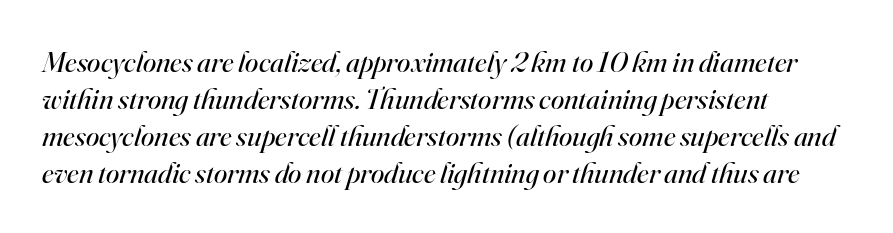
{"serif": "yes", "italic": "yes", "lean": "right", "slant_degrees": 16, "bold": "no", "weight": "regular", "width": "normal", "stroke_contrast": "high", "x_height": "small", "monospaced": "no", "underline": "no", "align": "left", "line_spacing_ratio": 1.23, "letter_spacing": "normal", "letter_spacing_em": 0.0, "glyph_px": 30}
